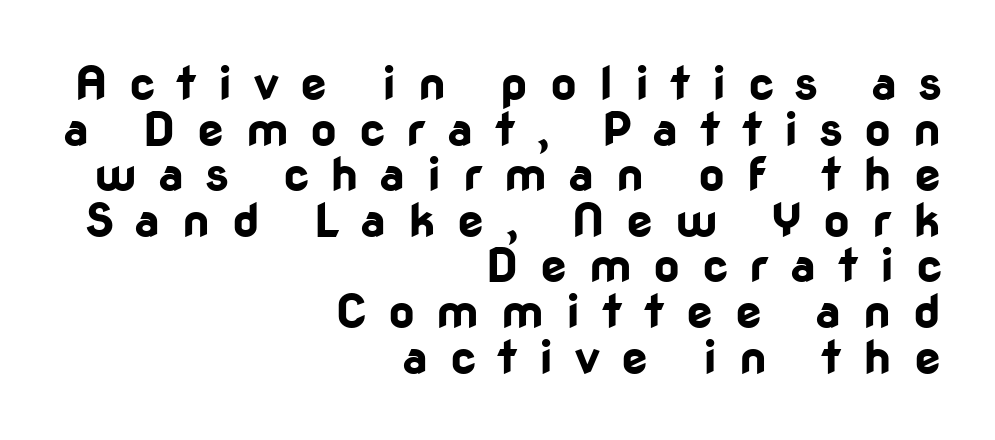
The image shows 47 px bold sans-serif type, upright; set right-aligned, tight line spacing (0.97x), unusually wide letter spacing (+0.46 em), not underlined; low stroke contrast and a medium x-height.
